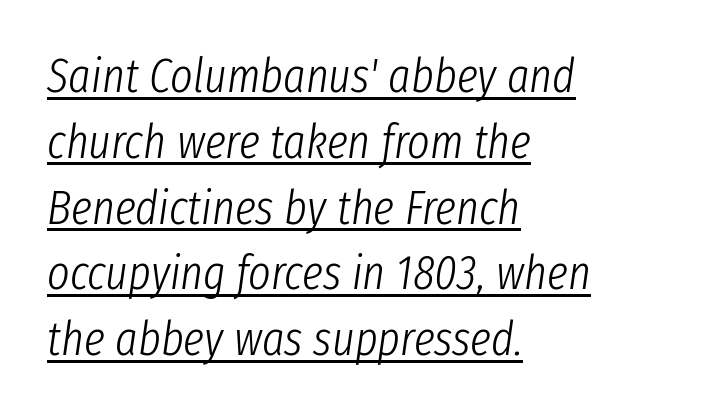
{"italic": "yes", "lean": "right", "slant_degrees": 8, "bold": "no", "weight": "light", "width": "condensed", "stroke_contrast": "low", "x_height": "medium", "monospaced": "no", "underline": "yes", "align": "left", "line_spacing": "normal", "line_spacing_ratio": 1.37, "letter_spacing": "normal", "letter_spacing_em": 0.0, "glyph_px": 48}
